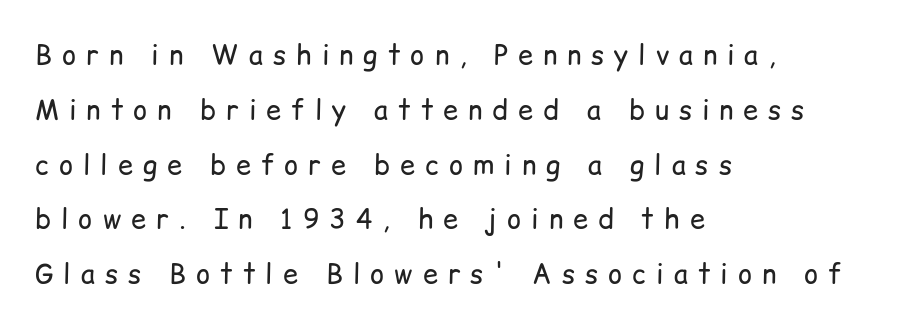
Decoration check: the copy has no underline. Characters remain perfectly vertical along every line. Is the block centered? No — it sits flush against the left margin. You could only call the tracking loose — the letters float apart. What's the leading like? Stretched, with rows far apart.
